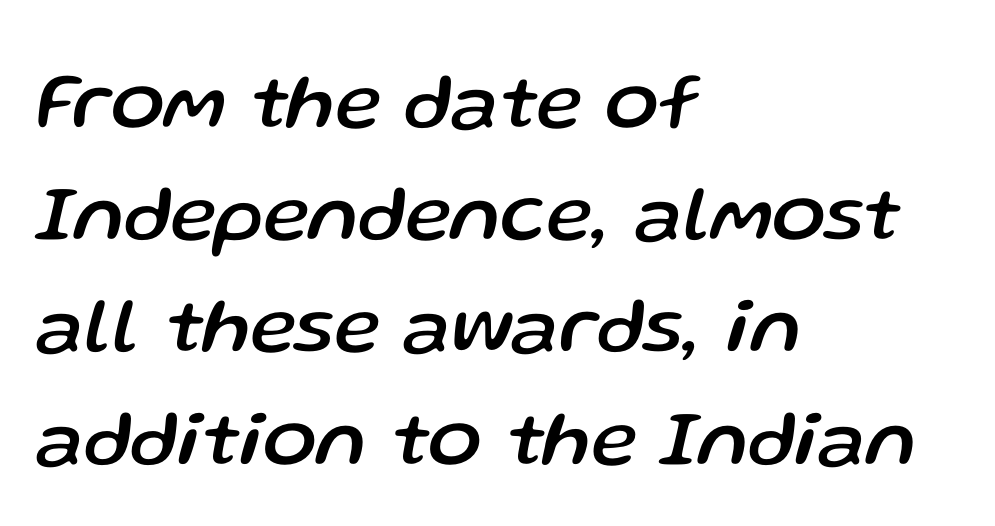
{"italic": "yes", "lean": "right", "slant_degrees": 13, "width": "normal", "stroke_contrast": "low", "x_height": "medium", "monospaced": "no", "underline": "no", "align": "left", "line_spacing": "normal", "line_spacing_ratio": 1.42, "letter_spacing": "normal", "letter_spacing_em": 0.0, "glyph_px": 79}
